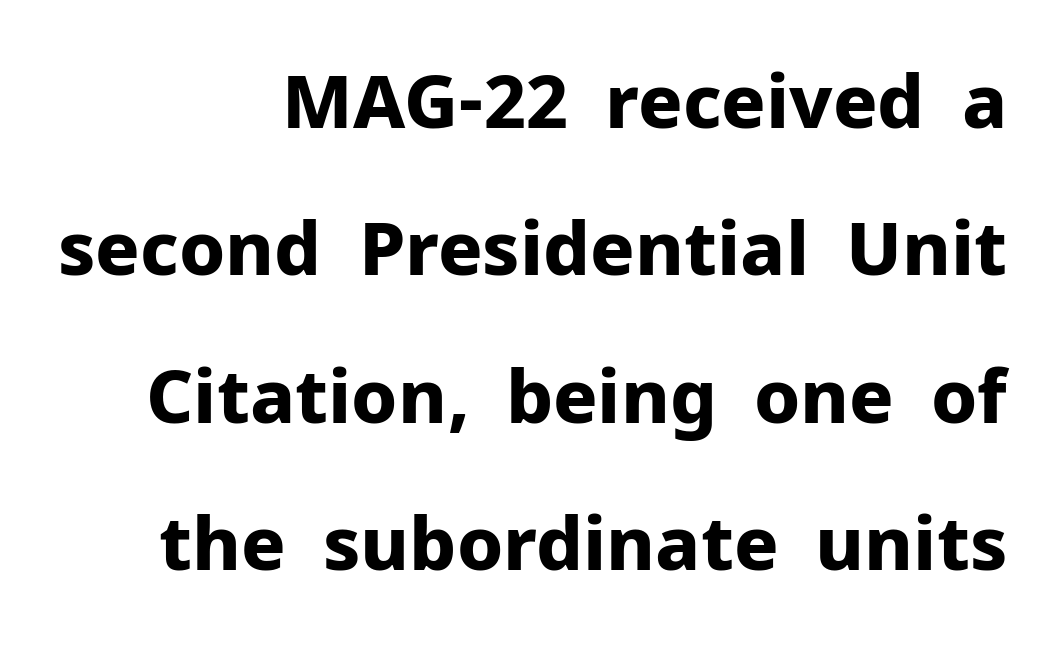
{"serif": "no", "italic": "no", "bold": "yes", "weight": "bold", "width": "normal", "stroke_contrast": "low", "x_height": "medium", "monospaced": "no", "underline": "no", "align": "right", "line_spacing": "loose", "line_spacing_ratio": 1.99, "letter_spacing": "normal", "letter_spacing_em": 0.0, "glyph_px": 74}
